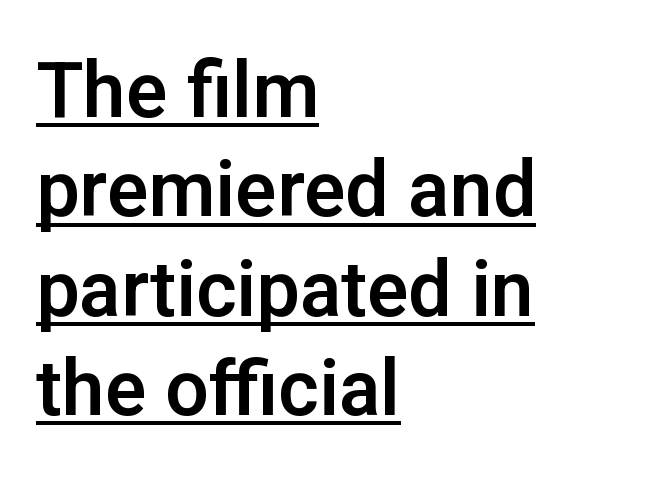
{"serif": "no", "italic": "no", "width": "normal", "stroke_contrast": "low", "x_height": "medium", "monospaced": "no", "underline": "yes", "align": "left", "line_spacing": "normal", "line_spacing_ratio": 1.29, "letter_spacing": "normal", "letter_spacing_em": 0.0, "glyph_px": 77}
